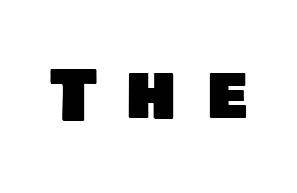
Q: Is the typeface a serif or a sans-serif typeface? A: Sans-serif.
Q: Is the text underlined? A: No.
Q: Is the spacing between letters normal or unusually wide? A: Unusually wide.
Q: Width (condensed, normal, or wide)? A: Normal.
Q: Stroke contrast? A: Low.
Q: x-height? A: Large.
Q: Monospaced? A: No.
